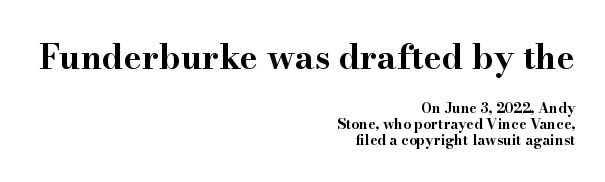
Q: Is the text bold? A: Yes.
Q: Is the text italic (slanted)? A: No, it is upright.
Q: Is the typeface a serif or a sans-serif typeface? A: Serif.
Q: Is the text underlined? A: No.
Q: How is the paragraph aligned? A: Right-aligned.
Q: Is the spacing between letters normal or unusually wide? A: Normal.
Q: Which block of text is set in a larger size, the first (top) or the second (bottom)? A: The first (top) one.
Q: Width (condensed, normal, or wide)? A: Wide.
Q: Stroke contrast? A: High.
Q: x-height? A: Small.
Q: Monospaced? A: No.
